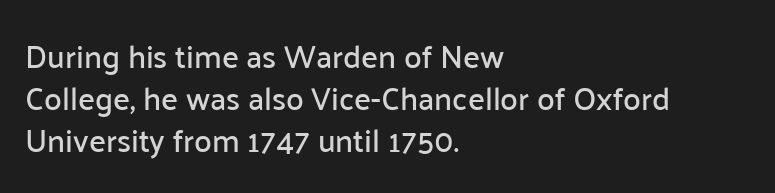
Q: Is the text italic (slanted)? A: No, it is upright.
Q: Is the typeface a serif or a sans-serif typeface? A: Sans-serif.
Q: Is the text underlined? A: No.
Q: How is the paragraph aligned? A: Left-aligned.
Q: Is the spacing between letters normal or unusually wide? A: Normal.
Q: Is the spacing between lines tight, normal or loose? A: Normal.
Q: Width (condensed, normal, or wide)? A: Normal.
Q: Stroke contrast? A: Low.
Q: x-height? A: Medium.
Q: Monospaced? A: No.
